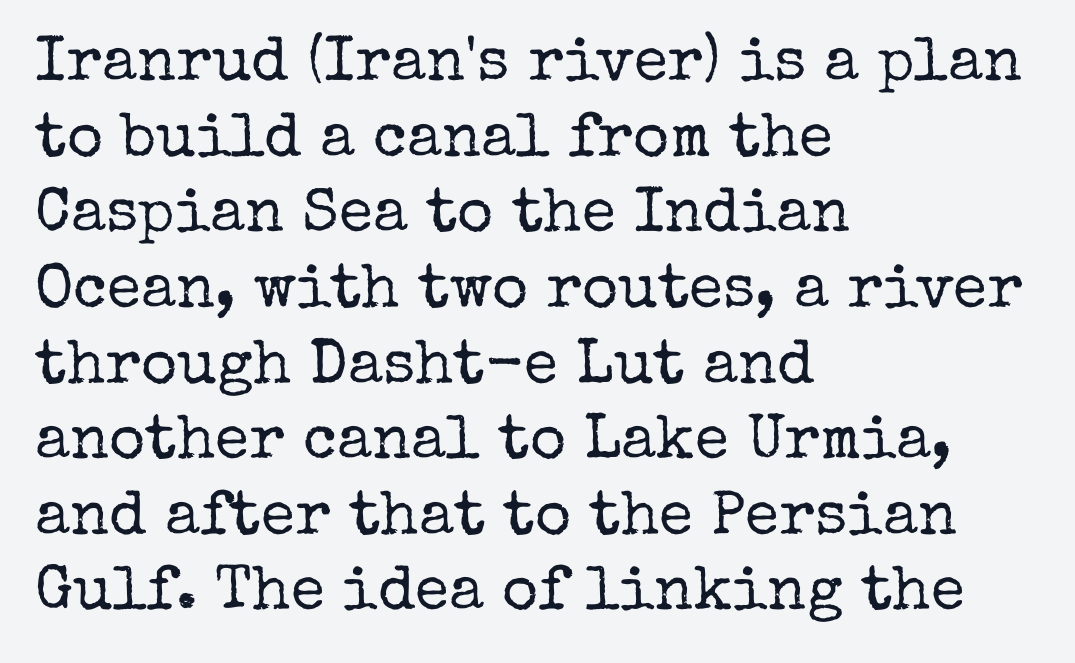
Check the space under the baseline: it is left empty. Do the characters align in a grid? No, the font is proportional. Serifs: yes, visible at the terminals of the letterforms. No extra ink here — the face is not bold. The type is set solid horizontally, with unmodified tracking.
